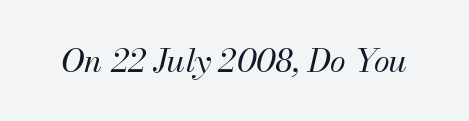
{"italic": "yes", "lean": "right", "slant_degrees": 13, "bold": "no", "weight": "regular", "width": "normal", "stroke_contrast": "medium", "x_height": "small", "monospaced": "no", "underline": "no", "letter_spacing": "normal", "letter_spacing_em": 0.0, "glyph_px": 32}
